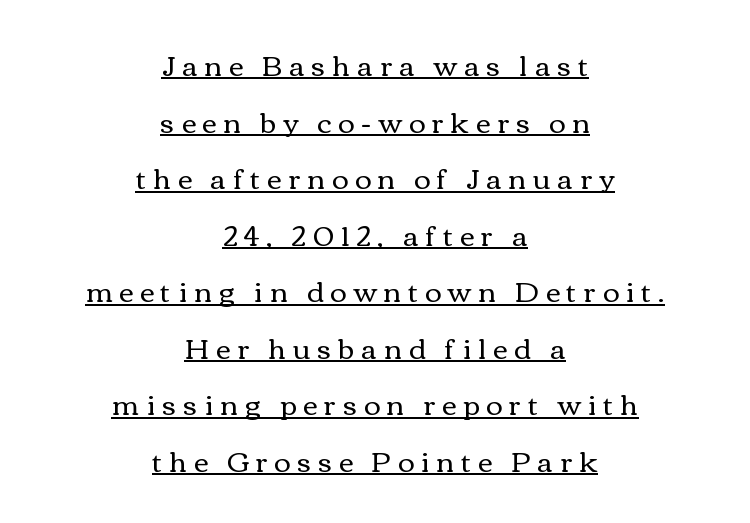
The image shows 28 px regular-weight, wide type, upright; set centered, loose line spacing (2.02x), unusually wide letter spacing (+0.25 em), underlined; medium stroke contrast and a medium x-height.
